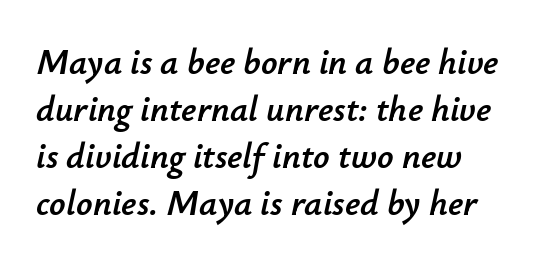
Think of a printed novel: that variable character pitch is what you see here. Underline: absent. Regarding leading, the lines here are spaced in the standard way. The face used here is rendered with its standard letterfit. Emphasis-style slanted type is in use.
